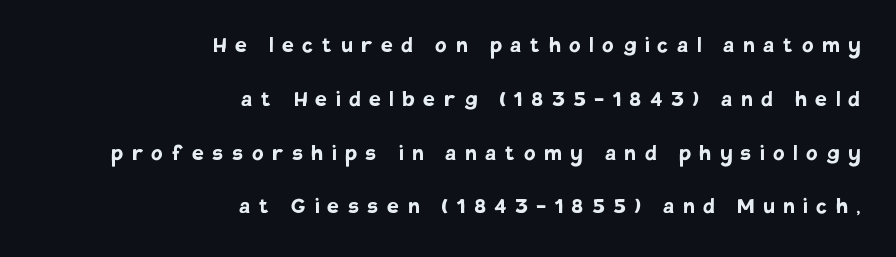
All the whitespace from short lines collects on the left. Each word looks stretched out because of the extra space between its letters. Notice how thick the strokes are: this is what a full bold looks like. You can tell it's not italic because the verticals are truly vertical.
